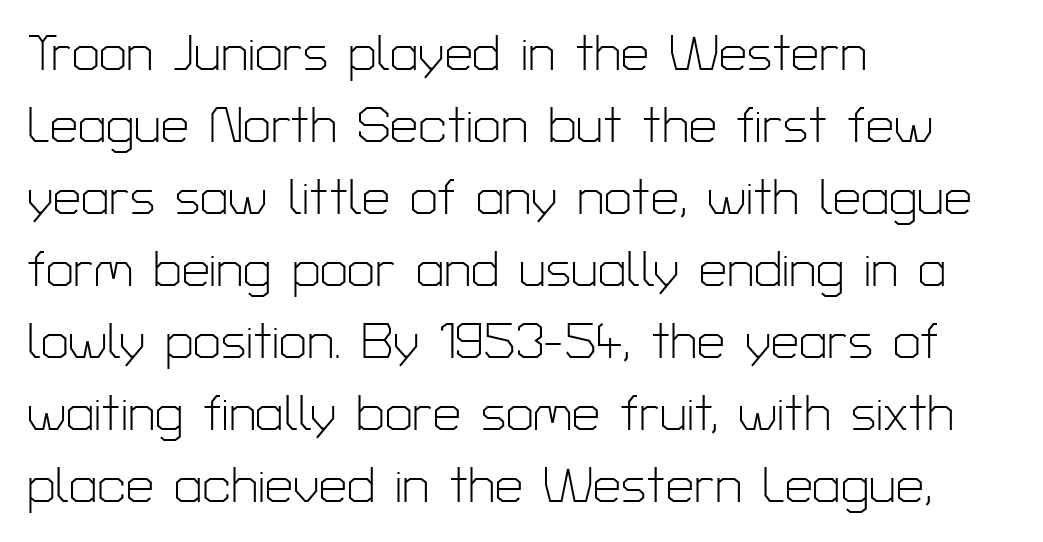
The image shows 50 px light sans-serif type, upright; set left-aligned, normal line spacing (1.44x), normal letter spacing, not underlined; low stroke contrast and a medium x-height.
